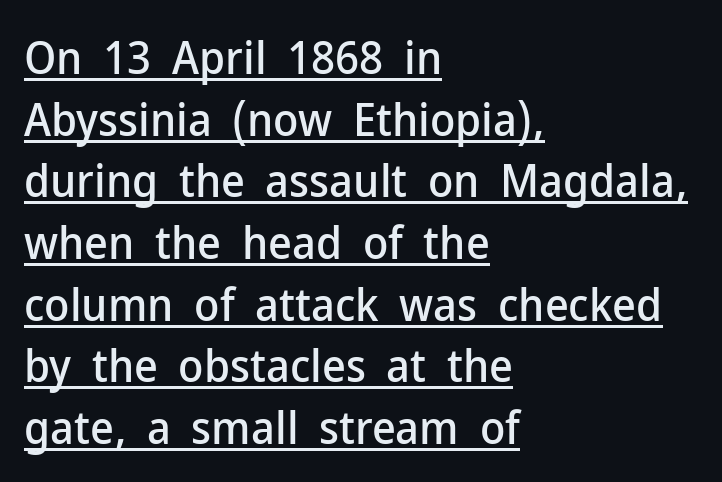
You can see a thin bar hugging the bottom of the glyphs. Honestly, the row spacing looks completely unremarkable. Serif or sans? Sans — the stroke terminals are bare. Tall strokes in this sample are plumb rather than angled.
